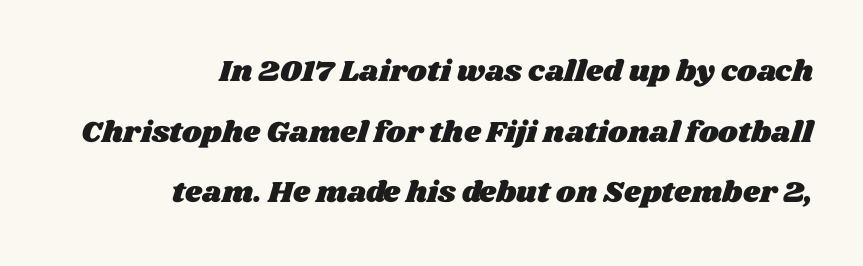
The foot of each line stays bare and open. Looks like regular typesetting: each glyph gets only the width it needs. One-word summary of the alignment: right. Students, note that the glyphs here touch the page at normal intervals. One glance says open: line gaps are wider than usual.
